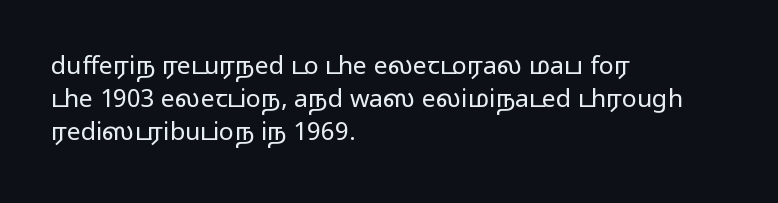
The image shows 25 px text type, upright; set left-aligned, normal line spacing (1.33x), normal letter spacing, not underlined.
